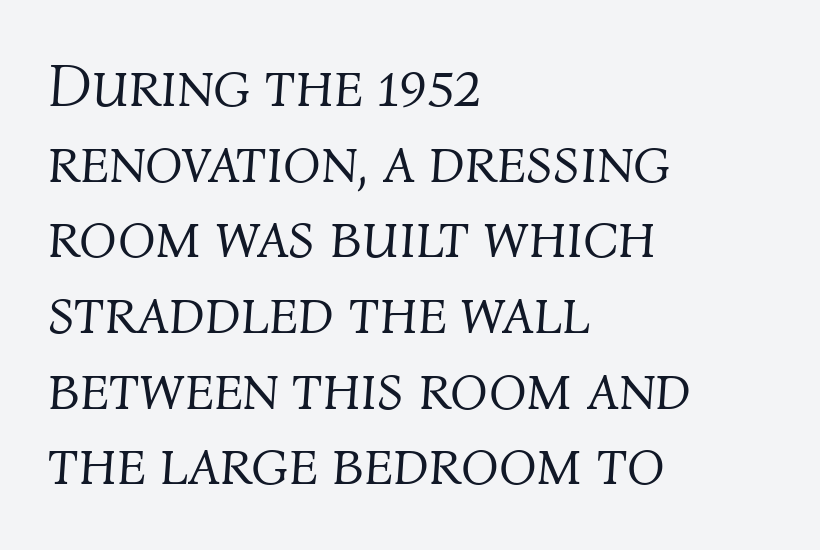
{"italic": "yes", "lean": "right", "slant_degrees": 4, "bold": "no", "weight": "light", "width": "normal", "stroke_contrast": "medium", "x_height": "medium", "monospaced": "no", "underline": "no", "align": "left", "line_spacing_ratio": 1.22, "letter_spacing": "normal", "letter_spacing_em": 0.0, "glyph_px": 62}
